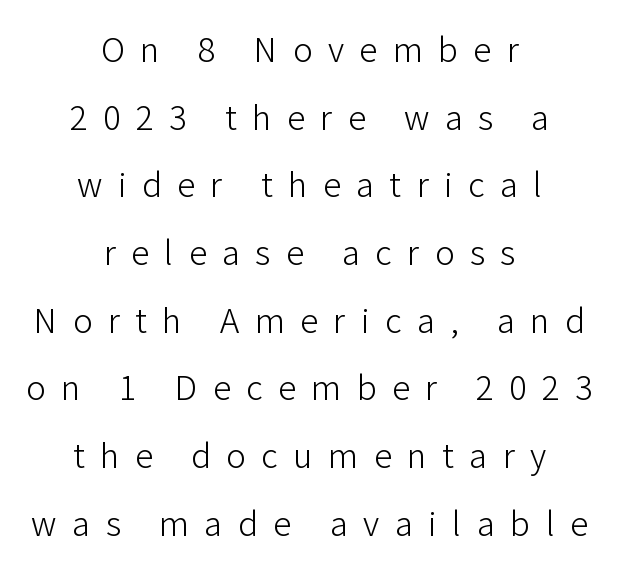
The image shows 33 px light sans-serif type, upright; set centered, loose line spacing (2.05x), unusually wide letter spacing (+0.47 em), not underlined; low stroke contrast and a medium x-height.
